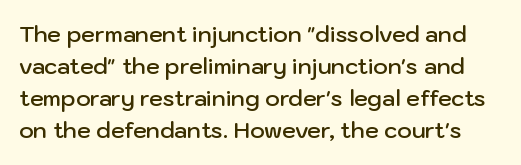
Q: Is the text bold? A: Semi-bold.
Q: Is the text italic (slanted)? A: No, it is upright.
Q: Is the text underlined? A: No.
Q: Is the spacing between letters normal or unusually wide? A: Normal.
Q: Is the spacing between lines tight, normal or loose? A: Normal.
